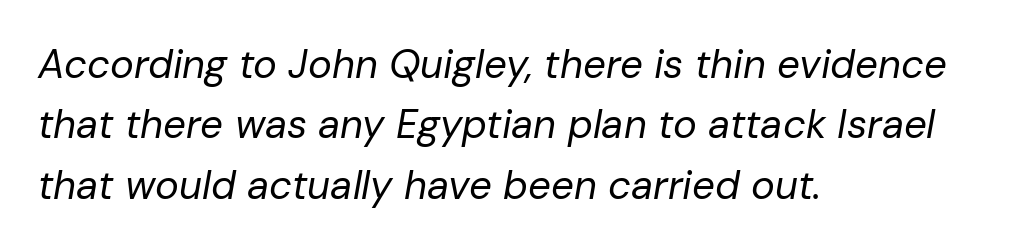
Q: Is the text bold? A: No.
Q: Is the text italic (slanted)? A: Yes, it leans right by about 10 degrees.
Q: Is the text underlined? A: No.
Q: How is the paragraph aligned? A: Left-aligned.
Q: Is the spacing between letters normal or unusually wide? A: Normal.
Q: Is the spacing between lines tight, normal or loose? A: Normal.
Q: Width (condensed, normal, or wide)? A: Normal.
Q: Stroke contrast? A: Low.
Q: x-height? A: Medium.
Q: Monospaced? A: No.
